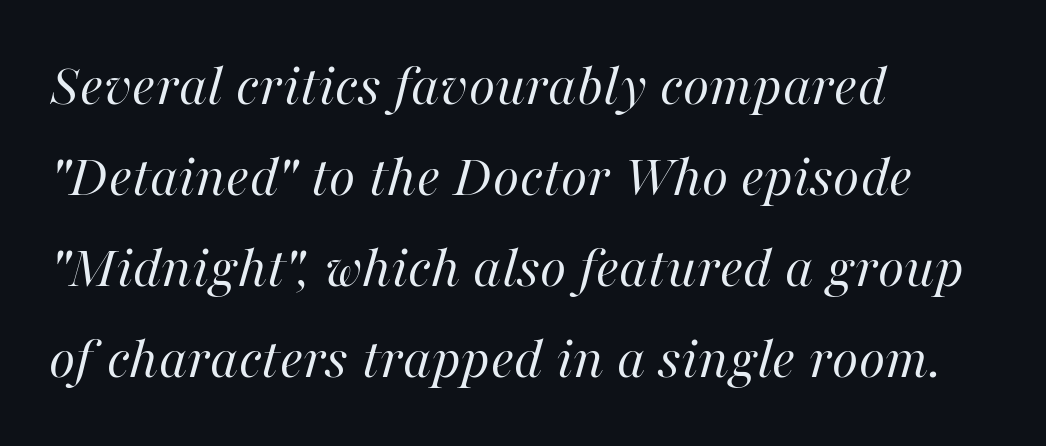
Every row of glyphs begins at an identical x-position on the left. Is the stroke heavy? The answer is a plain regular-or-lighter. A typesetter would call this proportional, since set widths differ per character. The typography opts for an oblique posture over an upright one. Words appear dense and cohesive because spacing is normal. Each new line begins a customary step beneath the previous one.
